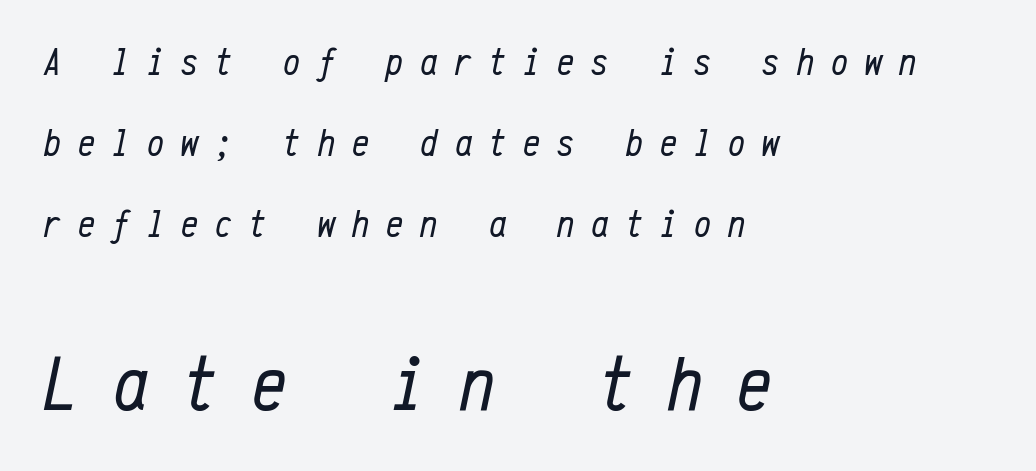
The image shows 77 px regular-weight, condensed type, italic (leaning right), monospaced; set left-aligned, loose line spacing (2.13x), unusually wide letter spacing (+0.45 em), not underlined; the second (bottom) block is 2.03x larger; low stroke contrast and a medium x-height.
